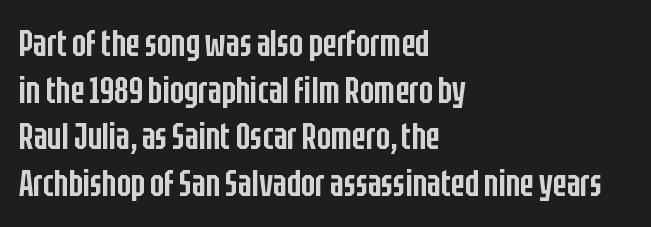
The image shows 37 px semibold, condensed sans-serif type, upright; set left-aligned, normal line spacing (1.26x), normal letter spacing, not underlined; low stroke contrast and a large x-height.
